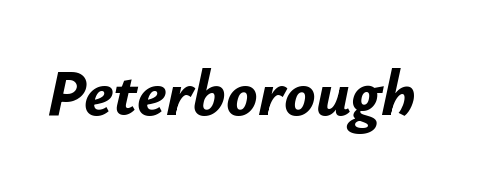
{"italic": "yes", "lean": "right", "slant_degrees": 12, "bold": "yes", "weight": "bold", "width": "normal", "stroke_contrast": "low", "x_height": "small", "monospaced": "no", "underline": "no", "letter_spacing": "normal", "letter_spacing_em": 0.0, "glyph_px": 65}
